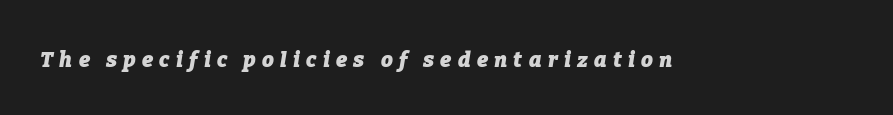
This sample uses expanded letter spacing, leaving extra air between glyphs. When letters slant like this, we call the style italic. Weight: bold. The specimen omits any rule beneath the text block's lines.
